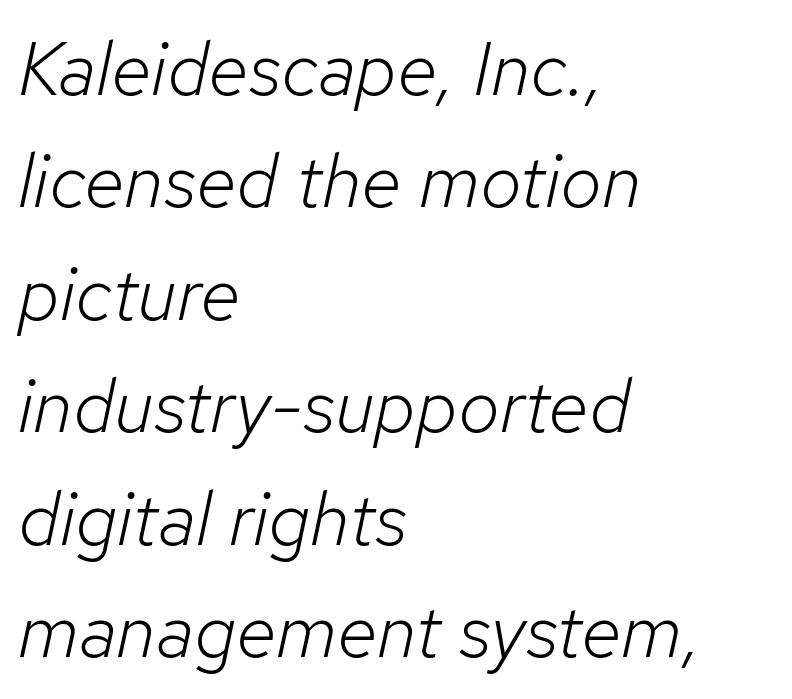
Q: Is the text bold? A: No.
Q: Is the text italic (slanted)? A: Yes, it leans right by about 12 degrees.
Q: Is the text underlined? A: No.
Q: How is the paragraph aligned? A: Left-aligned.
Q: Is the spacing between letters normal or unusually wide? A: Normal.
Q: Is the spacing between lines tight, normal or loose? A: Normal.
Q: Width (condensed, normal, or wide)? A: Normal.
Q: Stroke contrast? A: Low.
Q: x-height? A: Medium.
Q: Monospaced? A: No.
